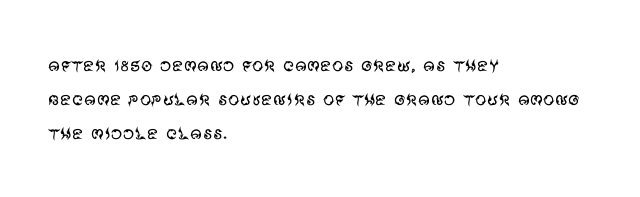
The type sits square on the baseline with zero lean. Stem width sits at or under what a default text font uses. Horizontally, the lines are justified to the leading edge only. This sample keeps an unexceptional amount of space between lines. The space beneath each line is pristine and unruled. There is no visible air inserted between adjacent glyphs.
